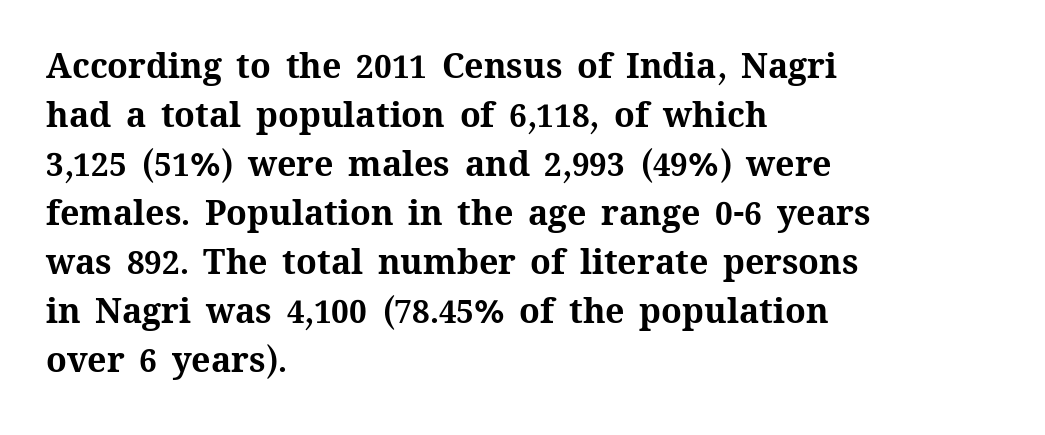
{"italic": "no", "bold": "yes", "weight": "bold", "width": "normal", "stroke_contrast": "medium", "x_height": "medium", "monospaced": "no", "underline": "no", "align": "left", "line_spacing": "normal", "line_spacing_ratio": 1.44, "letter_spacing": "normal", "letter_spacing_em": 0.0, "glyph_px": 34}
